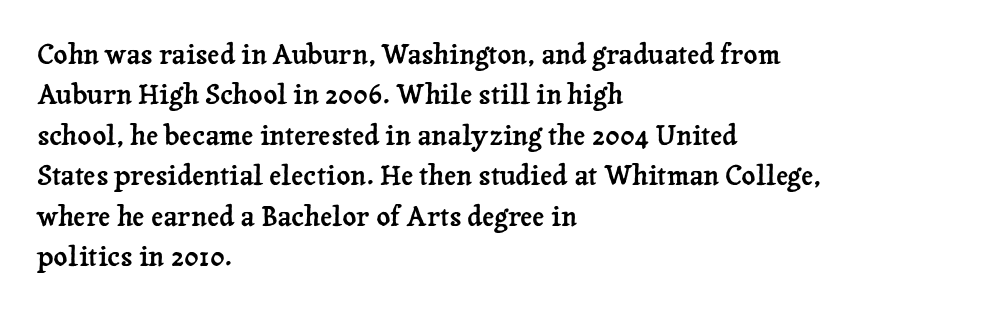
{"italic": "no", "underline": "no", "align": "left", "line_spacing": "normal", "line_spacing_ratio": 1.5, "letter_spacing": "normal", "letter_spacing_em": 0.0, "glyph_px": 27}
